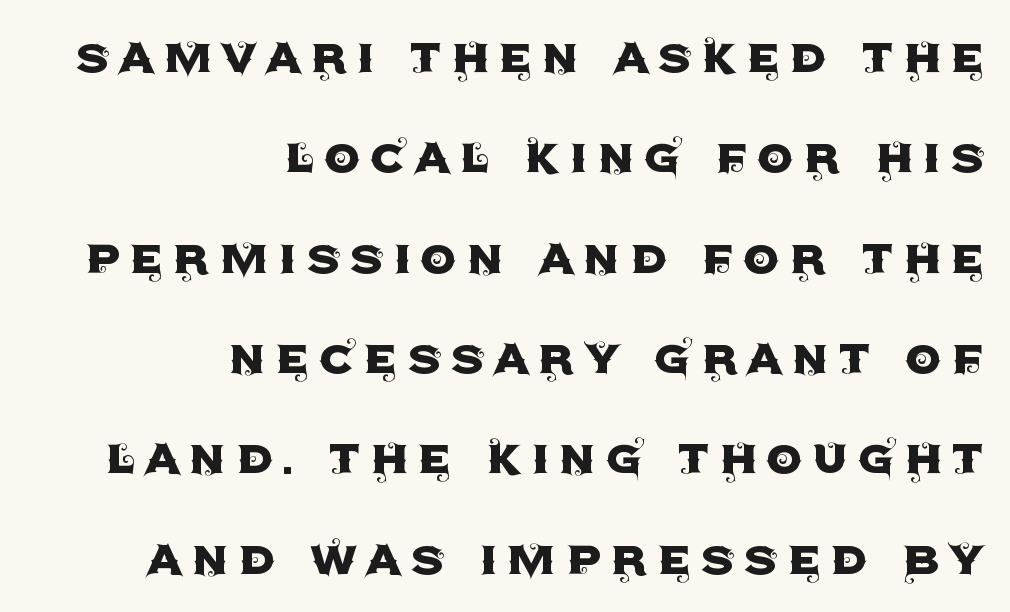
{"serif": "no", "italic": "no", "width": "normal", "x_height": "large", "monospaced": "no", "underline": "no", "align": "right", "line_spacing_ratio": 1.73, "glyph_px": 58}
